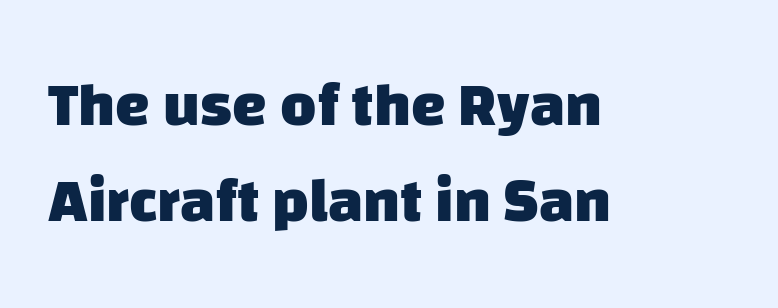
This rendering features lettering with no underline. Words appear dense and cohesive because spacing is normal. This is heavy type, rendered in bold. Compared with typical paragraphs, the rows here are spaced about the same.
